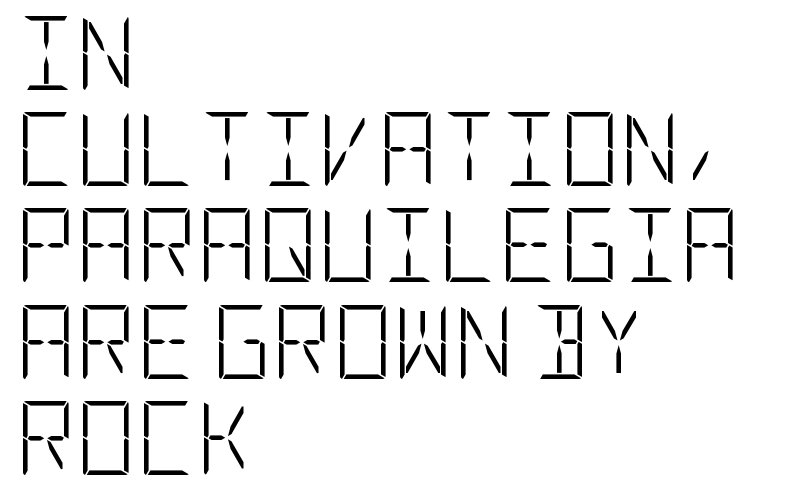
The image shows 74 px light, condensed sans-serif type, upright; set left-aligned, normal line spacing (1.3x), normal letter spacing, not underlined; low stroke contrast and a large x-height.
